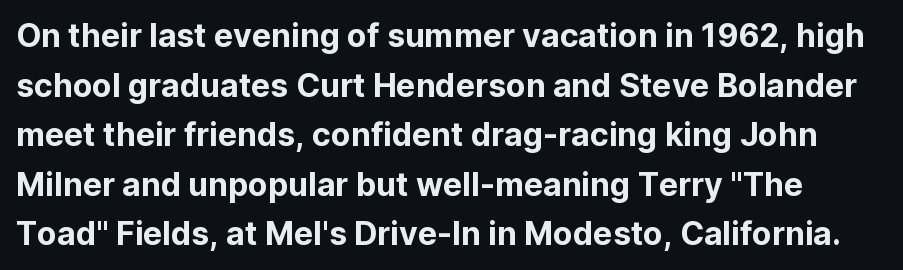
Horizontal bands of white between lines are of average thickness. The letters sit at their default tracking, neither squeezed nor spread. Check the space under the baseline: it is left empty. Spacing verdict: proportional, widths tailored to each character. In terms of posture, this sample is upright.
